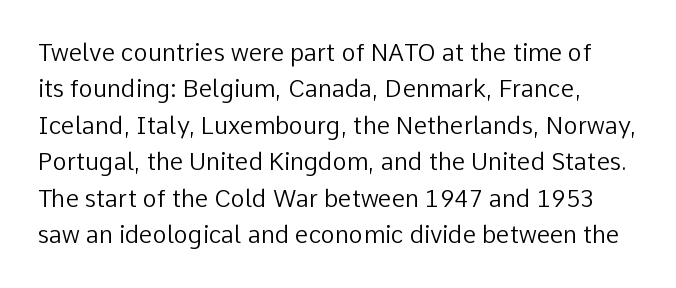
The line-height multiplier appears to be the usual default. Notice how the stems are strictly vertical — no italics here. Does extra space separate the letters? No, they use regular spacing. Nothing heavy about these letters — not bold at all. Beneath every word, the page is bare.
